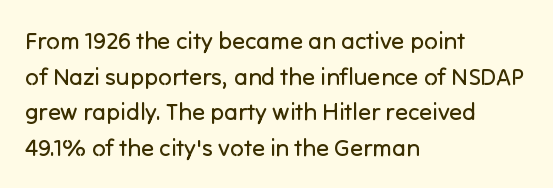
{"italic": "no", "bold": "no", "underline": "no", "align": "left", "line_spacing": "normal", "line_spacing_ratio": 1.48, "letter_spacing": "normal", "letter_spacing_em": 0.0, "glyph_px": 24}
